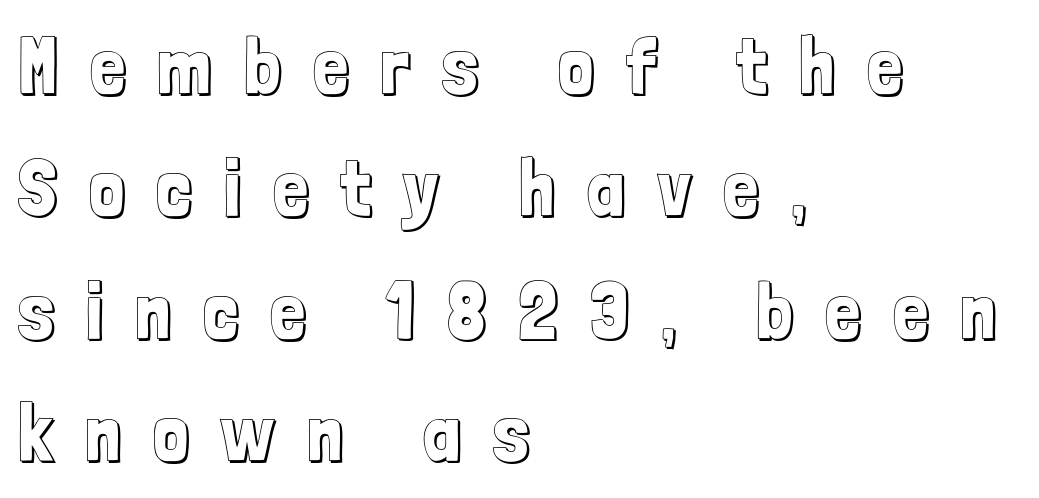
The image shows 79 px condensed type, upright; set left-aligned, normal line spacing (1.55x), unusually wide letter spacing (+0.41 em), not underlined; a medium x-height.
